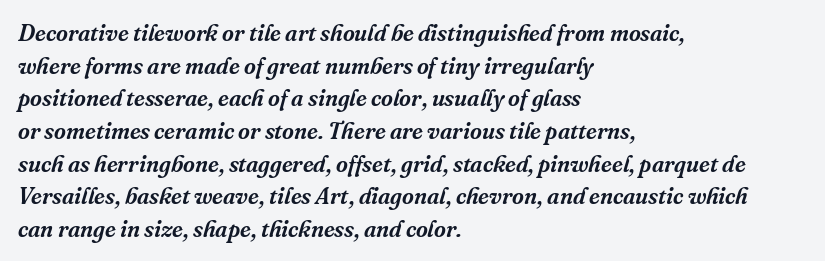
{"italic": "yes", "lean": "right", "slant_degrees": 16, "underline": "no", "align": "left", "line_spacing": "normal", "line_spacing_ratio": 1.42, "letter_spacing": "normal", "letter_spacing_em": 0.0, "glyph_px": 23}
